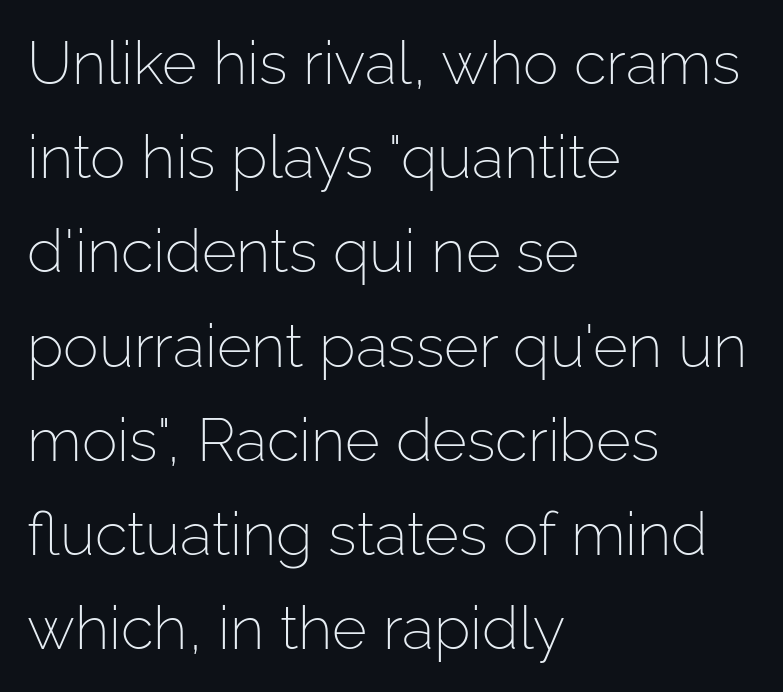
The image shows 60 px light sans-serif type, upright; set left-aligned, normal line spacing (1.57x), normal letter spacing, not underlined; low stroke contrast and a medium x-height.
